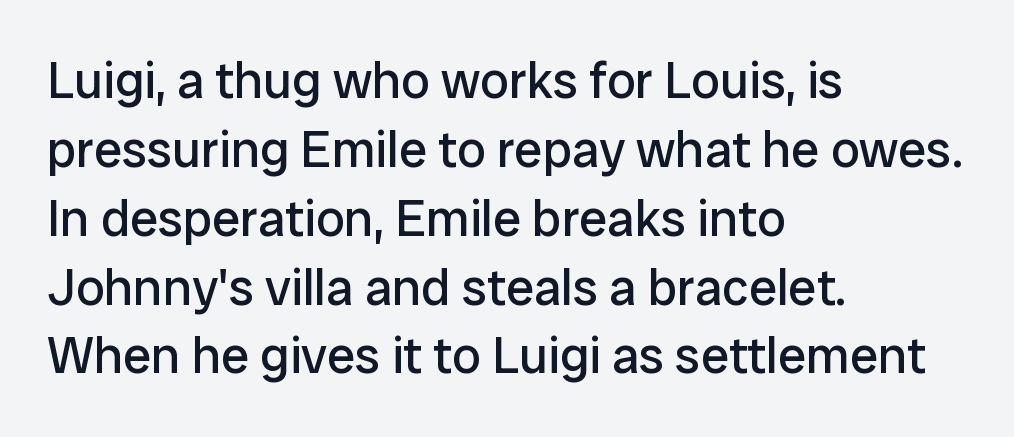
The image shows 51 px regular-weight sans-serif type, upright; set left-aligned, normal line spacing (1.35x), normal letter spacing, not underlined; low stroke contrast and a medium x-height.
